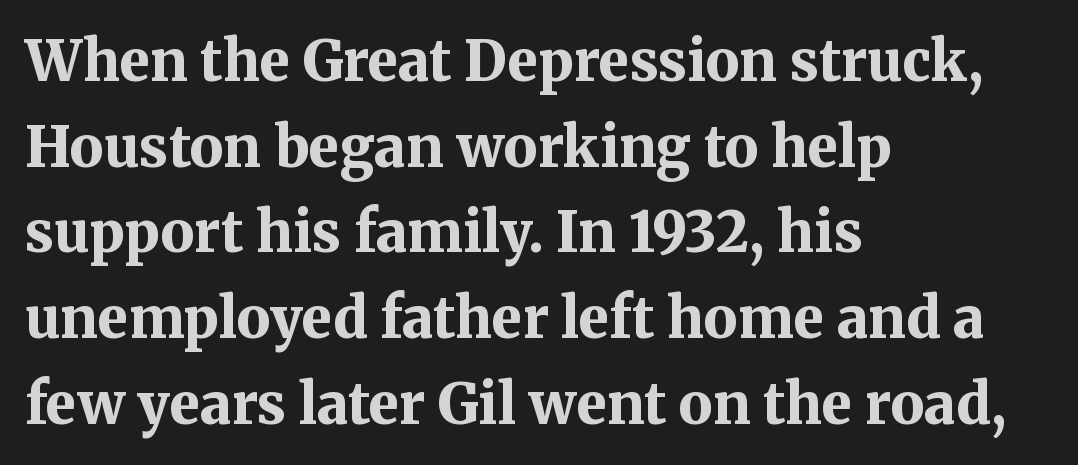
The image shows 56 px bold serif type, upright; set left-aligned, normal line spacing (1.53x), normal letter spacing, not underlined; medium stroke contrast and a medium x-height.
